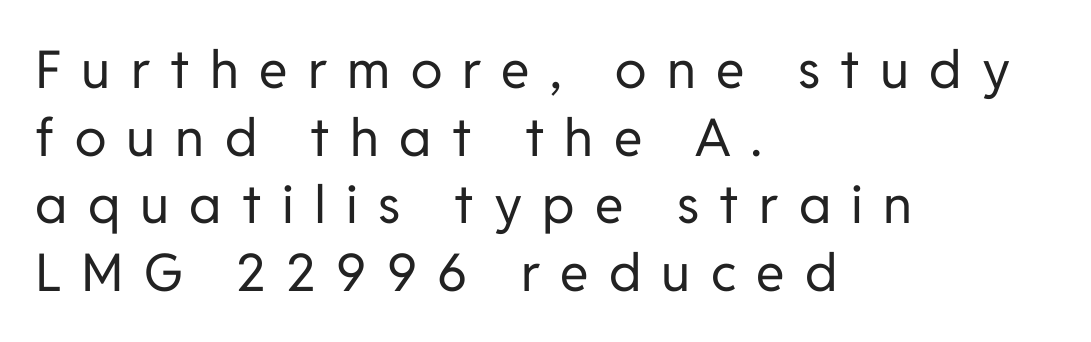
Nope, not italic — everything's standing straight. A quiet, ordinary-to-light weight characterises the typeface. What's the leading like? Ordinary, nothing unusual. The line texture is sparse and dotted thanks to wide tracking.
